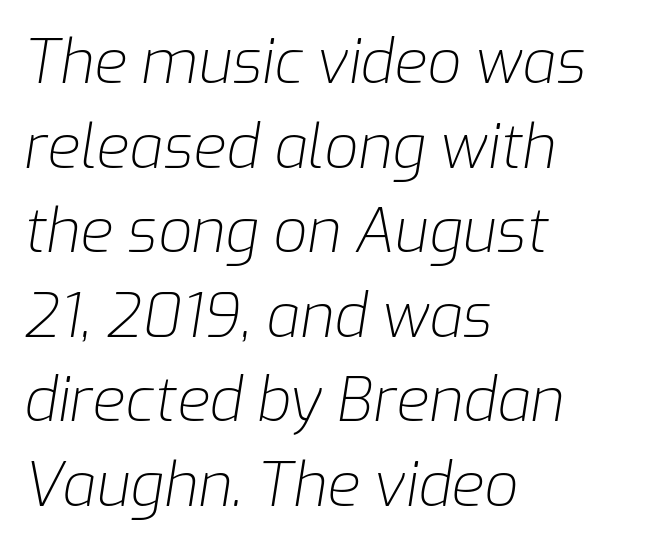
The image shows 60 px light type, italic (leaning right); set left-aligned, normal line spacing (1.41x), normal letter spacing, not underlined; low stroke contrast and a medium x-height.
